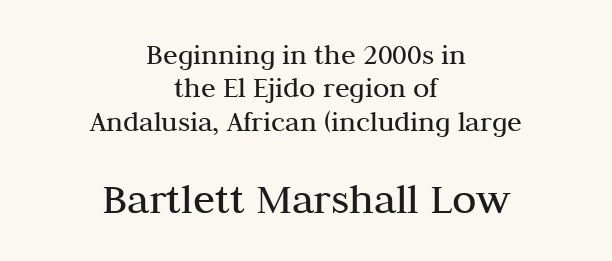
Q: Is the text bold? A: No.
Q: Is the text italic (slanted)? A: No, it is upright.
Q: Is the typeface a serif or a sans-serif typeface? A: Serif.
Q: Is the text underlined? A: No.
Q: How is the paragraph aligned? A: Centered.
Q: Is the spacing between letters normal or unusually wide? A: Normal.
Q: Is the spacing between lines tight, normal or loose? A: Tight.
Q: Which block of text is set in a larger size, the first (top) or the second (bottom)? A: The second (bottom) one.
Q: Width (condensed, normal, or wide)? A: Normal.
Q: Stroke contrast? A: Medium.
Q: x-height? A: Medium.
Q: Monospaced? A: No.
